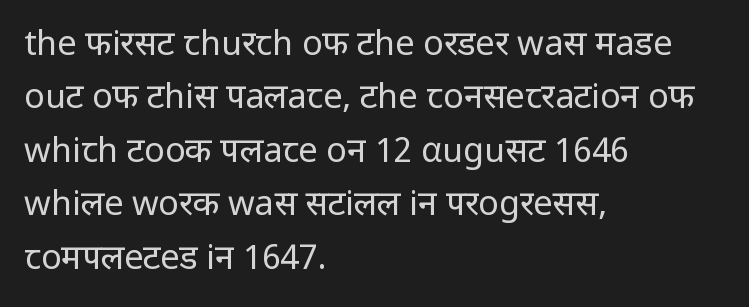
The font's upright variant was chosen for this text. Heft: none added — not bold. The characters display no serif detailing; their extremities are plain. Clear beneath every line of the passage. Here the designer chose a conventional face with non-uniform glyph widths.
